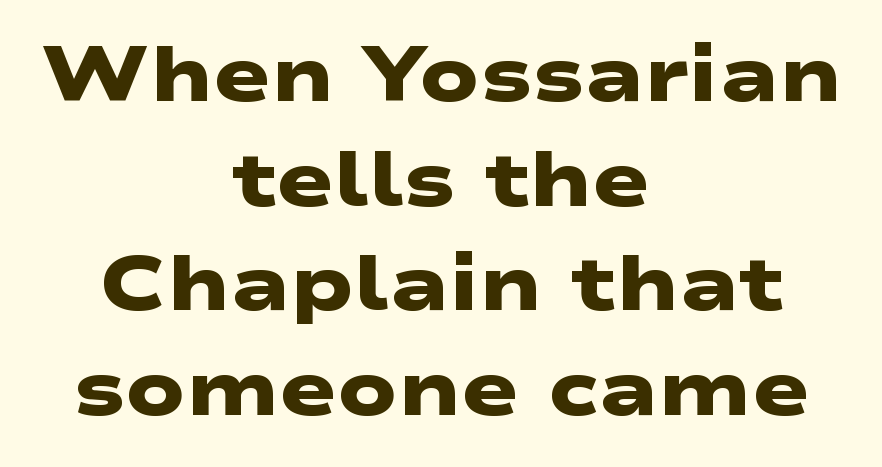
{"serif": "no", "bold": "yes", "weight": "heavy", "width": "wide", "stroke_contrast": "low", "x_height": "medium", "monospaced": "no", "underline": "no", "align": "center", "line_spacing": "normal", "line_spacing_ratio": 1.36, "letter_spacing": "normal", "letter_spacing_em": 0.0, "glyph_px": 77}
